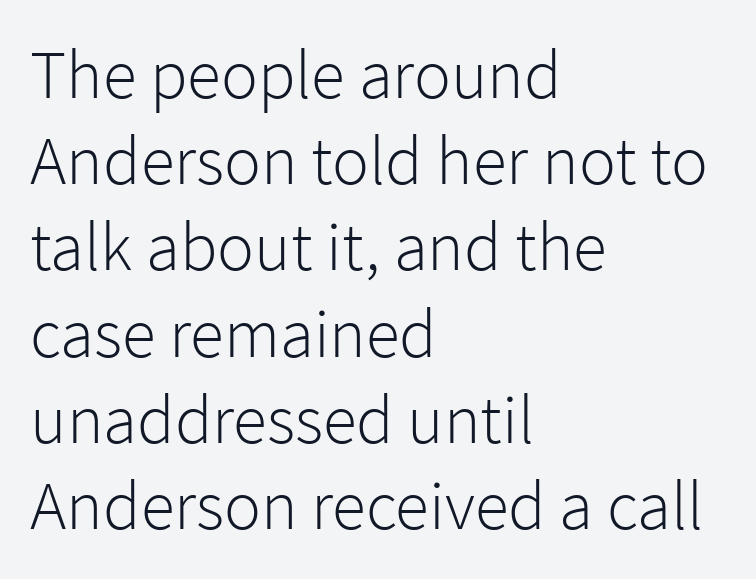
The font's upright variant was chosen for this text. Casual observation: everything's shoved over to the left. What's the leading like? Ordinary, nothing unusual. The font is comparable to plain body text, perhaps lighter. Between one letter and the next there's only the usual sliver of space. Nope, no serifs anywhere on these letters.
